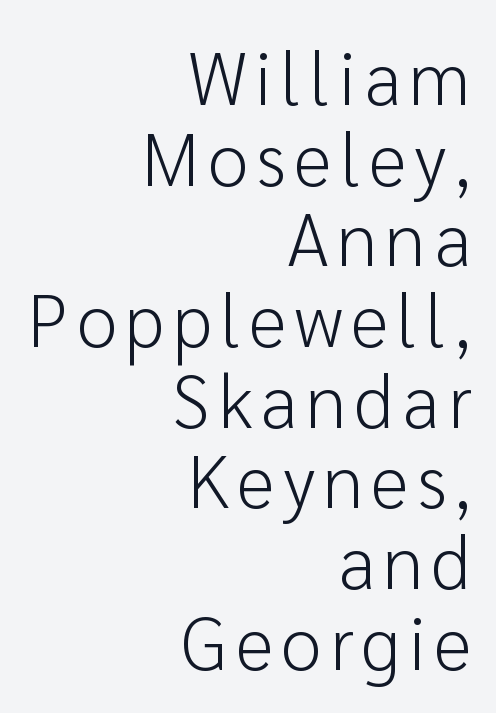
{"serif": "no", "italic": "no", "bold": "no", "weight": "light", "width": "normal", "stroke_contrast": "low", "x_height": "medium", "monospaced": "no", "underline": "no", "align": "right", "line_spacing": "tight", "line_spacing_ratio": 1.09, "glyph_px": 74}
